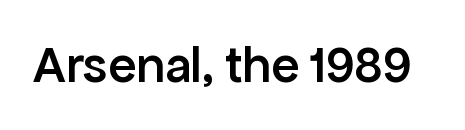
Q: Is the text bold? A: Semi-bold.
Q: Is the text italic (slanted)? A: No, it is upright.
Q: Is the typeface a serif or a sans-serif typeface? A: Sans-serif.
Q: Is the text underlined? A: No.
Q: Is the spacing between letters normal or unusually wide? A: Normal.
Q: Width (condensed, normal, or wide)? A: Normal.
Q: Stroke contrast? A: Low.
Q: x-height? A: Medium.
Q: Monospaced? A: No.
